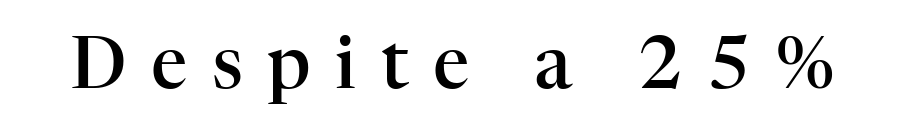
The image shows 72 px semibold serif type, upright; set unusually wide letter spacing (+0.34 em), not underlined; high stroke contrast and a medium x-height.
